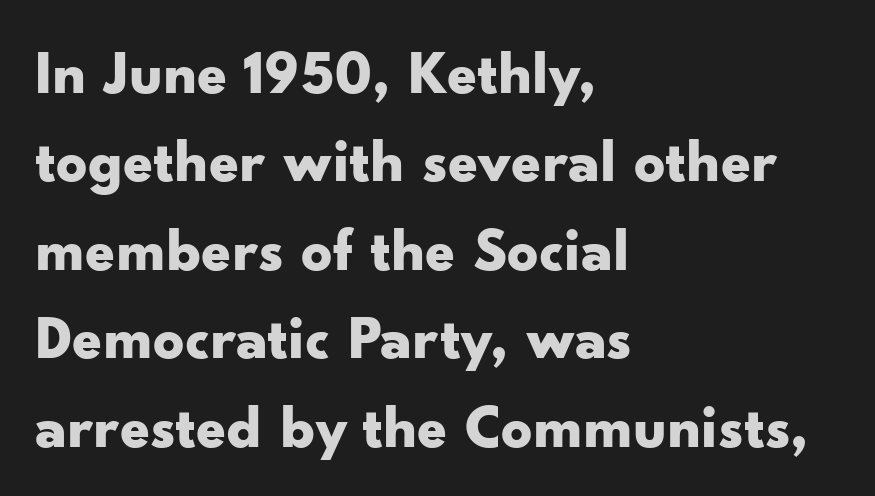
Letters rest on an invisible, unmarked baseline. If you drew a ruler down the left edge, every line would touch it. Regarding serifs, this sample does without them. The face used here is rendered with its standard letterfit.
